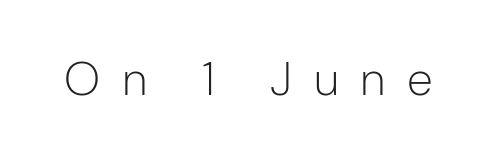
{"serif": "no", "italic": "no", "bold": "no", "weight": "light", "width": "normal", "stroke_contrast": "low", "x_height": "medium", "monospaced": "no", "underline": "no", "letter_spacing": "wide", "letter_spacing_em": 0.46, "glyph_px": 47}
